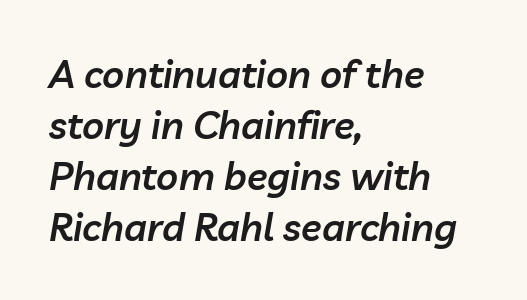
The image shows 38 px semibold type, italic (leaning right); set left-aligned, normal line spacing (1.34x), normal letter spacing, not underlined; low stroke contrast and a medium x-height.
